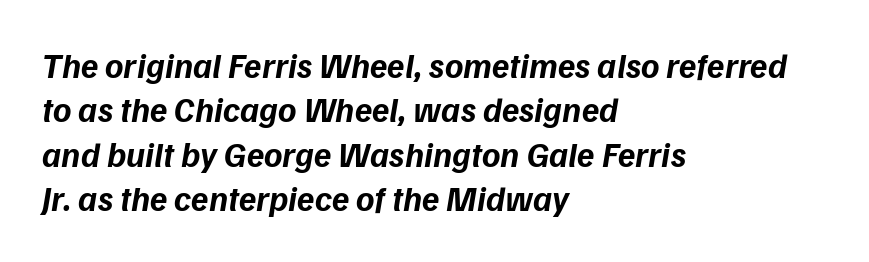
The image shows 35 px bold sans-serif type; set left-aligned, normal line spacing (1.27x), normal letter spacing, not underlined; low stroke contrast and a medium x-height.
